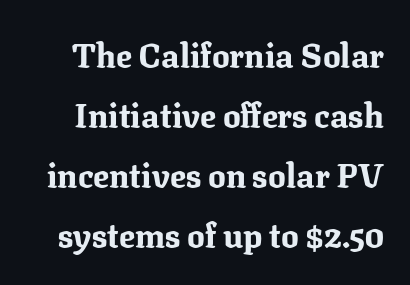
{"serif": "yes", "italic": "no", "bold": "yes", "weight": "bold", "width": "normal", "stroke_contrast": "medium", "x_height": "medium", "monospaced": "no", "underline": "no", "line_spacing_ratio": 1.82, "letter_spacing": "normal", "letter_spacing_em": 0.0, "glyph_px": 33}
